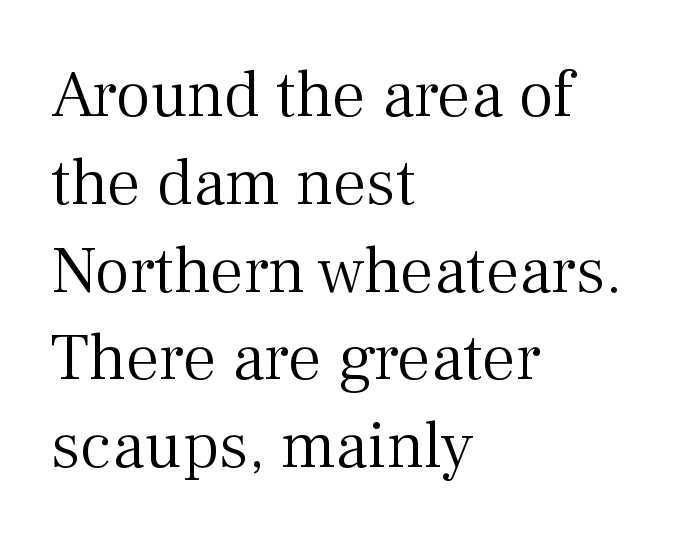
The image shows 67 px light serif type, upright; set left-aligned, normal line spacing (1.31x), normal letter spacing, not underlined; medium stroke contrast and a medium x-height.
